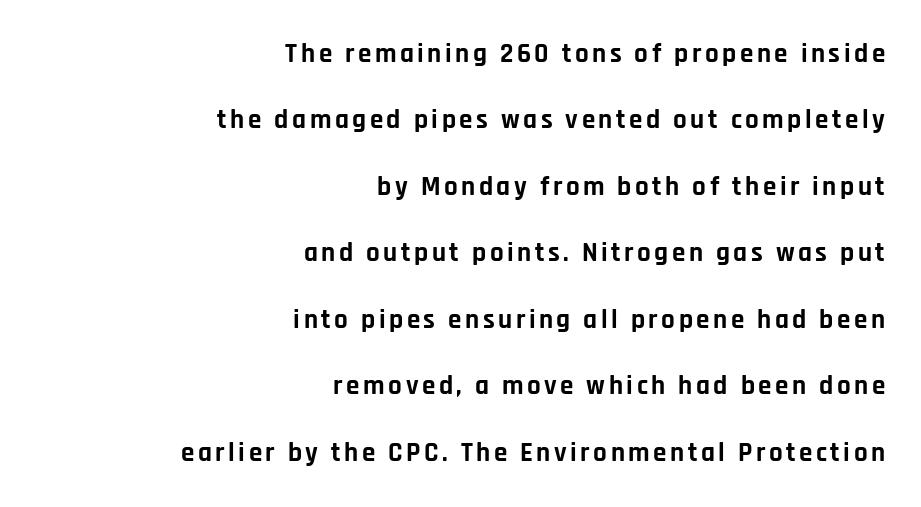
The image shows 27 px bold type, upright; set right-aligned, loose line spacing (2.46x), not underlined.
